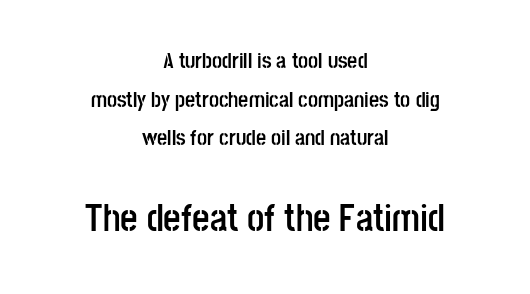
The image shows 38 px semibold, condensed sans-serif type, upright; set centered, line spacing 1.76x, normal letter spacing, not underlined; the second (bottom) block is 1.73x larger; low stroke contrast and a large x-height.
